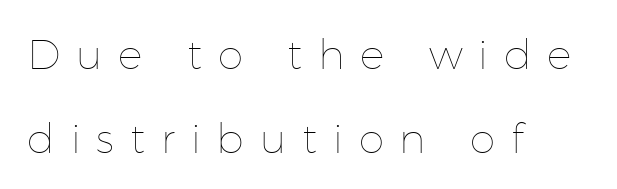
{"italic": "no", "bold": "no", "weight": "thin", "width": "normal", "stroke_contrast": "low", "x_height": "medium", "monospaced": "no", "underline": "no", "align": "left", "line_spacing": "loose", "line_spacing_ratio": 2.05, "letter_spacing": "wide", "letter_spacing_em": 0.39, "glyph_px": 41}
